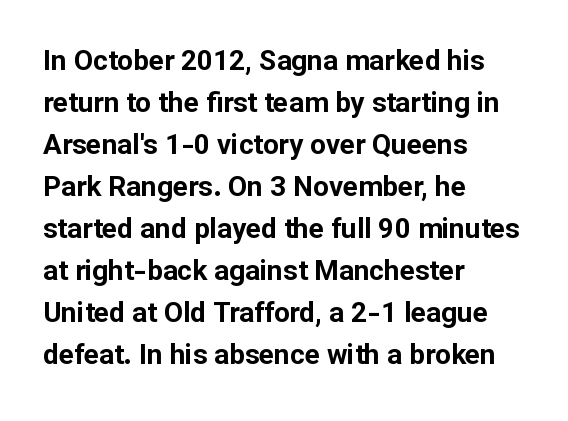
The image shows 28 px bold sans-serif type, upright; set left-aligned, normal line spacing (1.5x), normal letter spacing, not underlined; low stroke contrast and a medium x-height.
